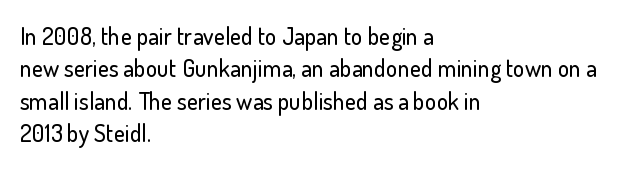
Glyph-to-glyph distance matches everyday printed text. Teacher's note: observe the even left margin — that is flush-left alignment. Type without underlining. This sample keeps an unexceptional amount of space between lines. This is roman type, the default non-slanted kind.
